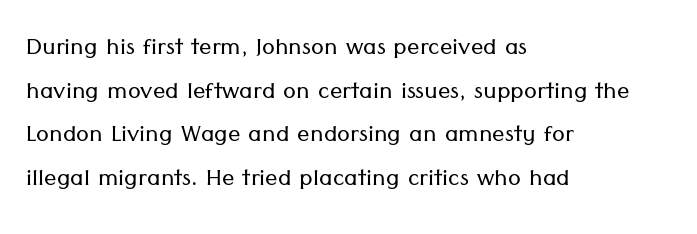
The image shows 31 px light sans-serif type, upright; set left-aligned, normal line spacing (1.41x), normal letter spacing, not underlined; low stroke contrast and a medium x-height.
